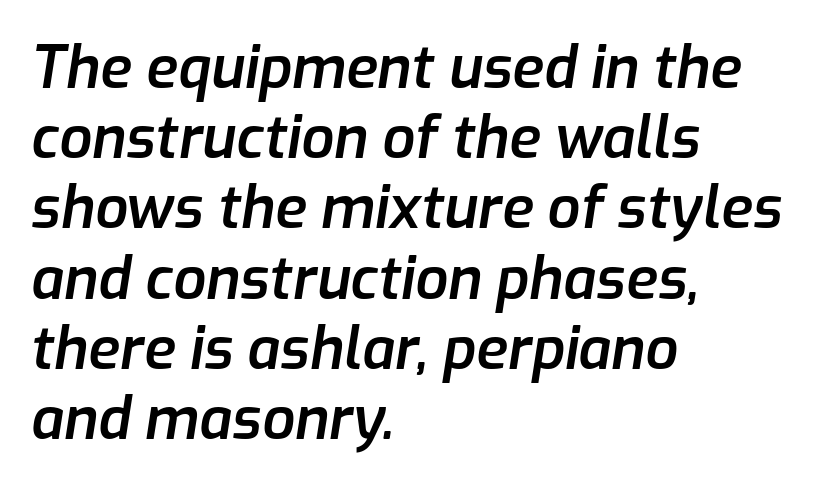
The image shows 58 px semibold type, italic (leaning right); set left-aligned, line spacing 1.21x, normal letter spacing, not underlined; low stroke contrast and a medium x-height.
